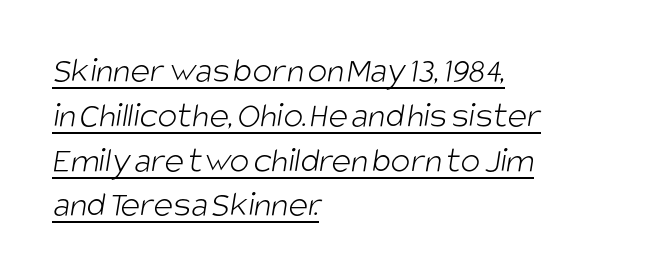
Decoration check: the copy is underlined. Visually the block forms a straight wall on the left and a jagged coastline on the right. Examine the stroke ends and you'll find no serifs. Summary of weight: not heavy and not bold.
